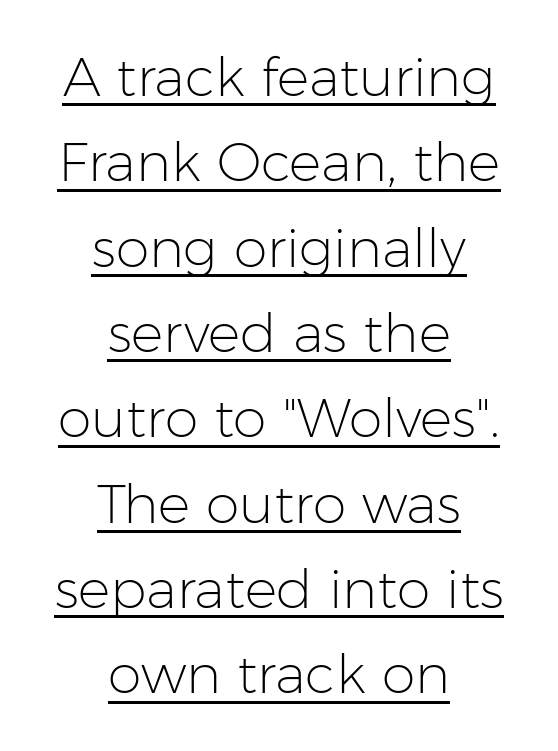
Casual observation: everything's sitting right in the middle. Character widths vary here, with narrow letters taking less room than wide ones. Does extra space separate the letters? No, they use regular spacing. Upright lettering throughout. What's the leading like? Ordinary, nothing unusual. Looks like someone drew a line under every word here.
